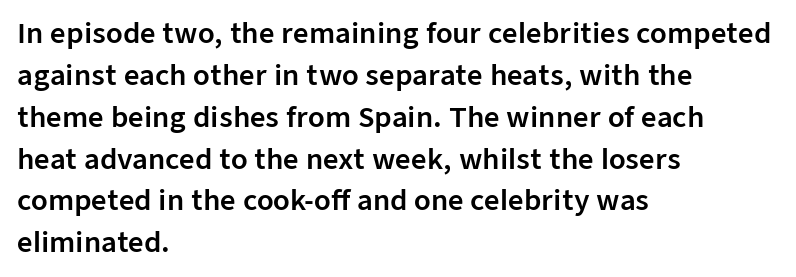
Q: Is the text italic (slanted)? A: No, it is upright.
Q: Is the text underlined? A: No.
Q: How is the paragraph aligned? A: Left-aligned.
Q: Is the spacing between letters normal or unusually wide? A: Normal.
Q: Is the spacing between lines tight, normal or loose? A: Normal.
